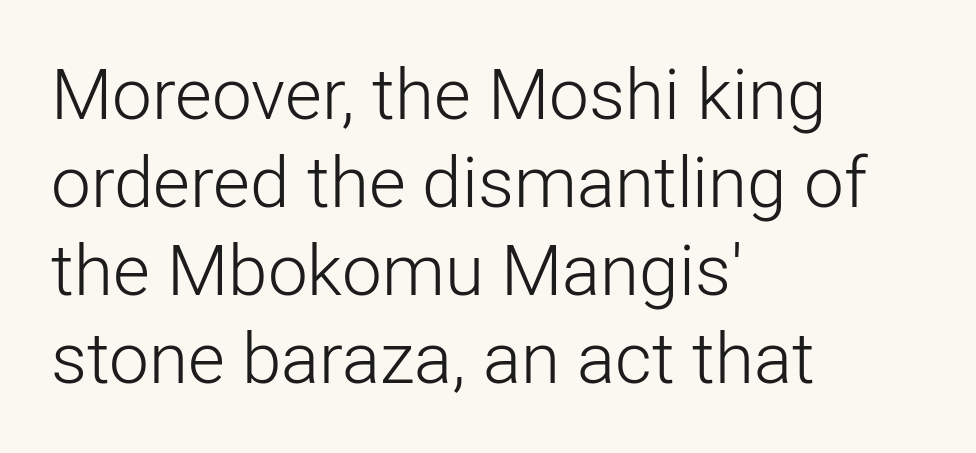
Q: Is the text bold? A: No.
Q: Is the text italic (slanted)? A: No, it is upright.
Q: Is the typeface a serif or a sans-serif typeface? A: Sans-serif.
Q: Is the text underlined? A: No.
Q: How is the paragraph aligned? A: Left-aligned.
Q: Is the spacing between letters normal or unusually wide? A: Normal.
Q: Width (condensed, normal, or wide)? A: Normal.
Q: Stroke contrast? A: Low.
Q: x-height? A: Medium.
Q: Monospaced? A: No.
